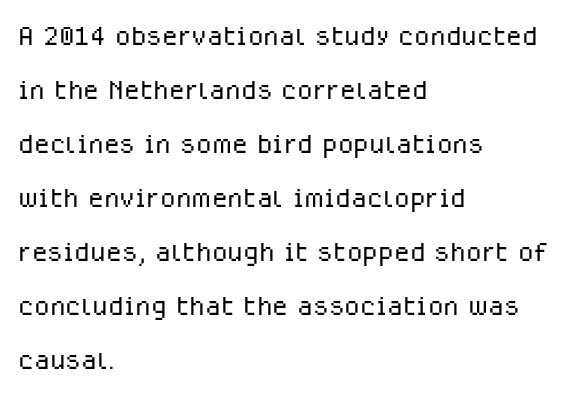
Q: Is the text bold? A: No.
Q: Is the text italic (slanted)? A: No, it is upright.
Q: Is the typeface a serif or a sans-serif typeface? A: Sans-serif.
Q: Is the text underlined? A: No.
Q: How is the paragraph aligned? A: Left-aligned.
Q: Is the spacing between letters normal or unusually wide? A: Normal.
Q: Is the spacing between lines tight, normal or loose? A: Normal.
Q: Width (condensed, normal, or wide)? A: Normal.
Q: Stroke contrast? A: Low.
Q: x-height? A: Medium.
Q: Monospaced? A: No.
